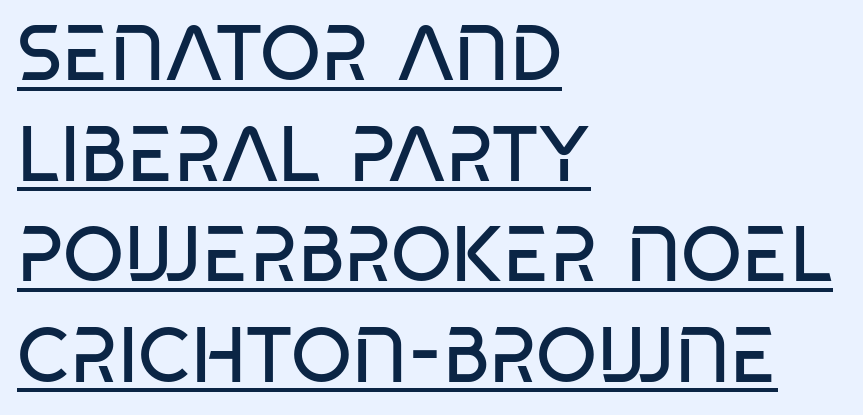
The passage shown is underscored from start to finish. Caption: multi-line text, flush left, ragged right. The characters are drawn with everyday or finer stroke widths. Inter-character spacing is left at the font's built-in metrics.
